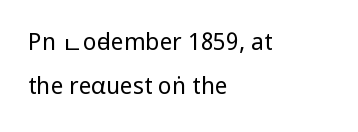
{"italic": "no", "bold": "no", "underline": "no", "align": "left", "line_spacing": "loose", "line_spacing_ratio": 1.91, "letter_spacing": "normal", "letter_spacing_em": 0.0, "glyph_px": 23}
